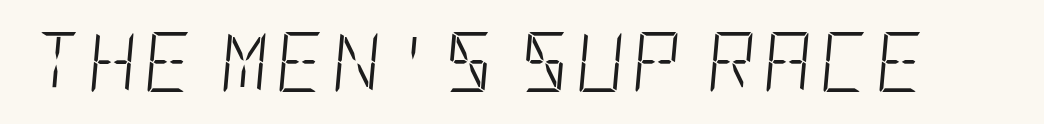
The image shows 60 px light, condensed type, italic (leaning right); set not underlined; low stroke contrast and a large x-height.
